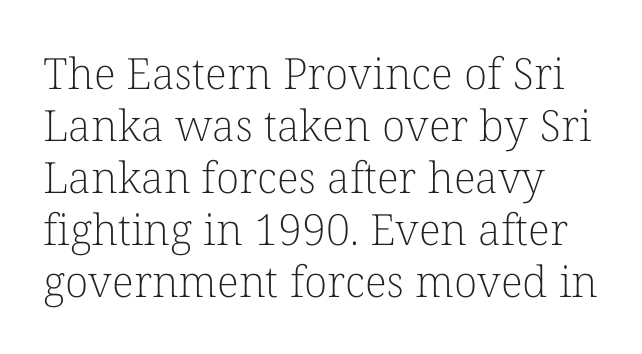
Q: Is the text bold? A: No.
Q: Is the text italic (slanted)? A: No, it is upright.
Q: Is the typeface a serif or a sans-serif typeface? A: Serif.
Q: Is the text underlined? A: No.
Q: Is the spacing between letters normal or unusually wide? A: Normal.
Q: Width (condensed, normal, or wide)? A: Normal.
Q: Stroke contrast? A: Low.
Q: x-height? A: Medium.
Q: Monospaced? A: No.
